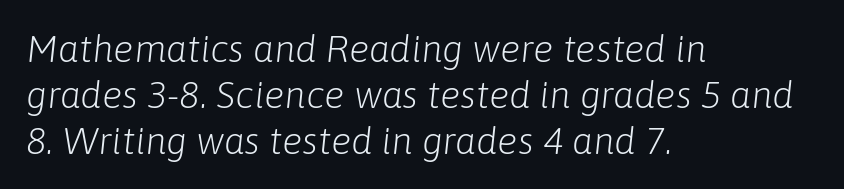
Notice how the stems are inclined rather than vertical — that's the hallmark of italics. Stroke mass is kept to a normal reading level or below. The face used here is rendered with its standard letterfit. The text block is weighted toward the left margin, trailing off unevenly rightward. You could not count columns in this text — the font is proportionally spaced. Check under the words: just untouched page.
